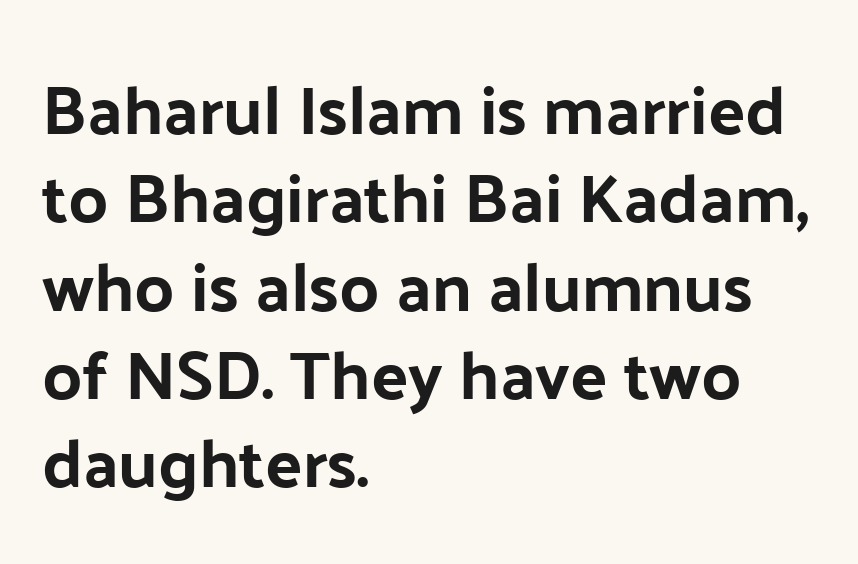
The image shows 69 px bold sans-serif type, upright; set left-aligned, normal line spacing (1.28x), normal letter spacing, not underlined; low stroke contrast and a medium x-height.
